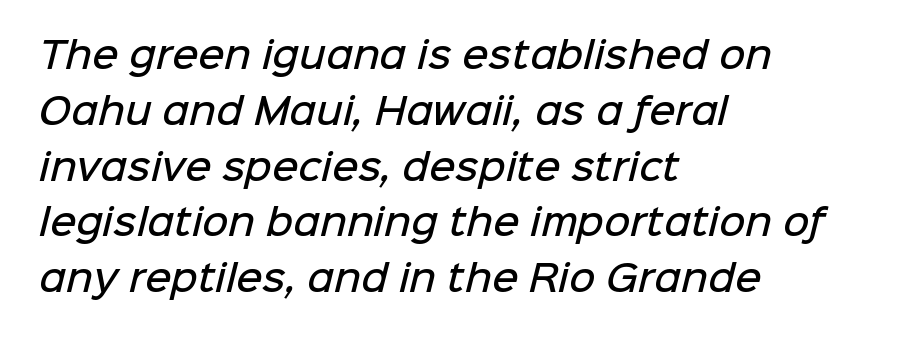
Q: Is the text bold? A: Semi-bold.
Q: Is the typeface a serif or a sans-serif typeface? A: Sans-serif.
Q: Is the text underlined? A: No.
Q: How is the paragraph aligned? A: Left-aligned.
Q: Is the spacing between letters normal or unusually wide? A: Normal.
Q: Is the spacing between lines tight, normal or loose? A: Normal.
Q: Width (condensed, normal, or wide)? A: Normal.
Q: Stroke contrast? A: Low.
Q: x-height? A: Medium.
Q: Monospaced? A: No.
